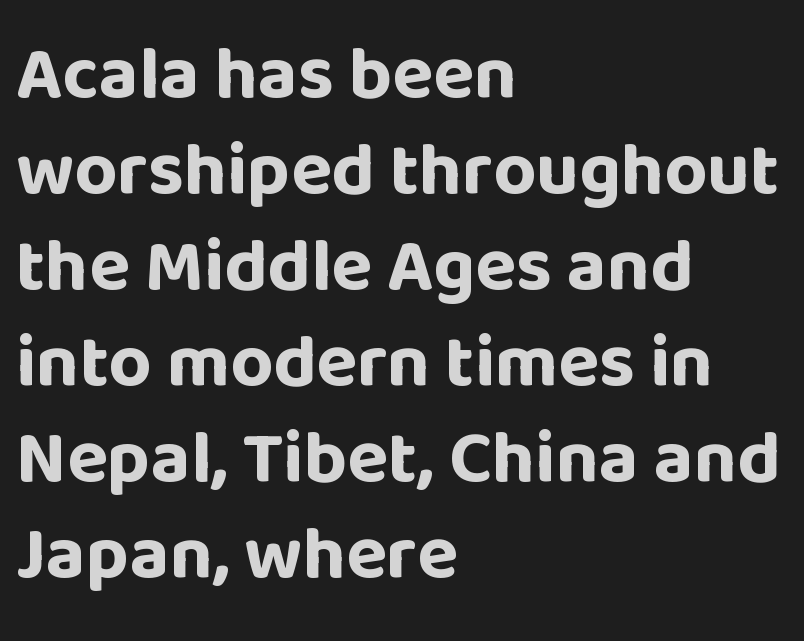
The space beneath each line is pristine and unruled. What stands out about the letter spacing? Nothing — it is the standard amount. You can tell from the bare stems that sans-serif type was used. Plenty of ink on the page — the face is bold. The vertical gap from one line to the next is medium.
